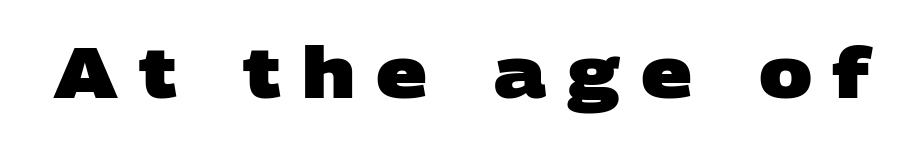
{"serif": "no", "bold": "yes", "weight": "heavy", "width": "wide", "stroke_contrast": "low", "x_height": "large", "monospaced": "no", "underline": "no", "letter_spacing": "wide", "letter_spacing_em": 0.29, "glyph_px": 71}
